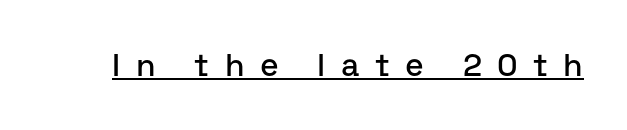
The image shows 32 px sans-serif type, upright; set unusually wide letter spacing (+0.48 em), underlined; low stroke contrast and a medium x-height.
